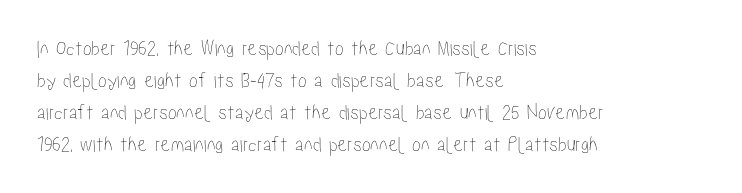
Q: Is the text italic (slanted)? A: No, it is upright.
Q: Is the text underlined? A: No.
Q: How is the paragraph aligned? A: Left-aligned.
Q: Is the spacing between letters normal or unusually wide? A: Normal.
Q: Is the spacing between lines tight, normal or loose? A: Normal.
